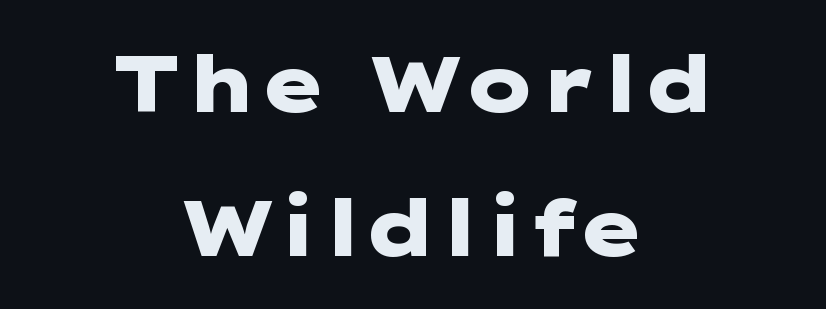
If you drew a line through each stem, it would be perfectly vertical. Underlining? Definitely not there. The face used here is rendered with its standard letterfit. Weight check: bold — yes, fully.
